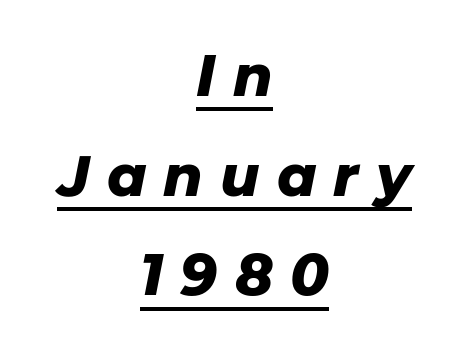
Typesetter's note: full bold, strokes at maximum text heaviness. Students, note that the glyphs here are deliberately spaced far apart. Note the varied advance widths — an 'i' is clearly narrower than an 'm'. Leftover space on each line is divided equally before and after the words.
